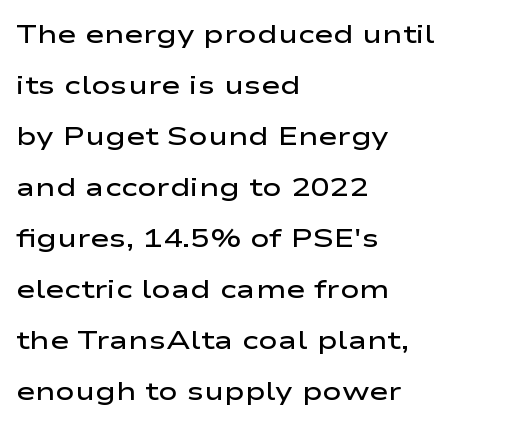
{"italic": "no", "bold": "semi", "underline": "no", "align": "left", "line_spacing": "loose", "line_spacing_ratio": 1.96, "letter_spacing": "normal", "letter_spacing_em": 0.0, "glyph_px": 26}
